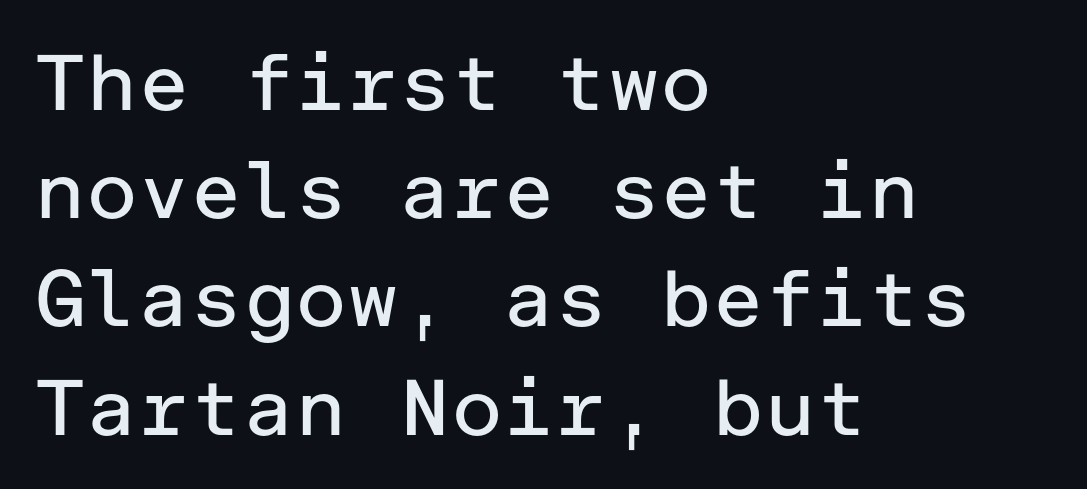
{"serif": "no", "italic": "no", "bold": "no", "weight": "regular", "width": "normal", "stroke_contrast": "low", "x_height": "medium", "underline": "no", "align": "left", "line_spacing": "normal", "line_spacing_ratio": 1.37, "letter_spacing": "normal", "letter_spacing_em": 0.0, "glyph_px": 79}
